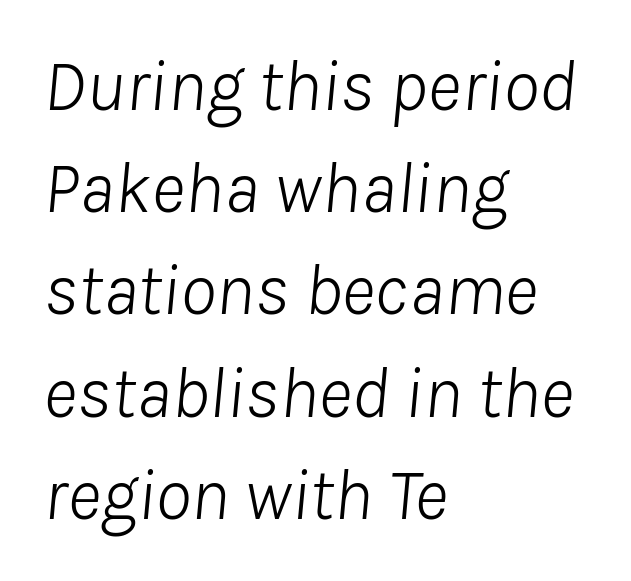
{"italic": "yes", "lean": "right", "slant_degrees": 8, "bold": "no", "weight": "light", "width": "normal", "stroke_contrast": "low", "x_height": "medium", "monospaced": "no", "underline": "no", "align": "left", "line_spacing": "normal", "line_spacing_ratio": 1.4, "letter_spacing": "normal", "letter_spacing_em": 0.0, "glyph_px": 73}
